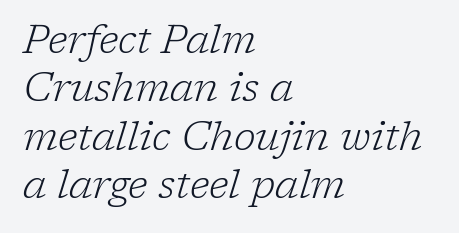
The image shows 40 px light serif type, italic (leaning right); set left-aligned, line spacing 1.21x, normal letter spacing, not underlined; low stroke contrast and a medium x-height.
